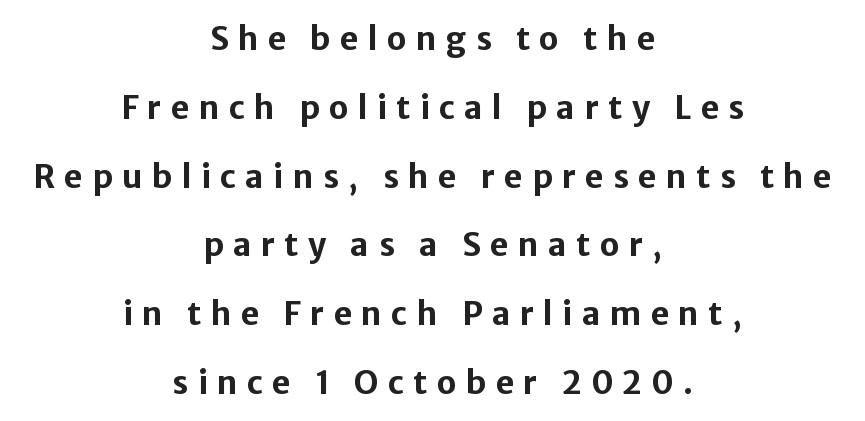
Q: Is the text bold? A: Yes.
Q: Is the text italic (slanted)? A: No, it is upright.
Q: Is the typeface a serif or a sans-serif typeface? A: Sans-serif.
Q: Is the text underlined? A: No.
Q: How is the paragraph aligned? A: Centered.
Q: Is the spacing between letters normal or unusually wide? A: Unusually wide.
Q: Is the spacing between lines tight, normal or loose? A: Loose.
Q: Width (condensed, normal, or wide)? A: Normal.
Q: Stroke contrast? A: Low.
Q: x-height? A: Medium.
Q: Monospaced? A: No.
